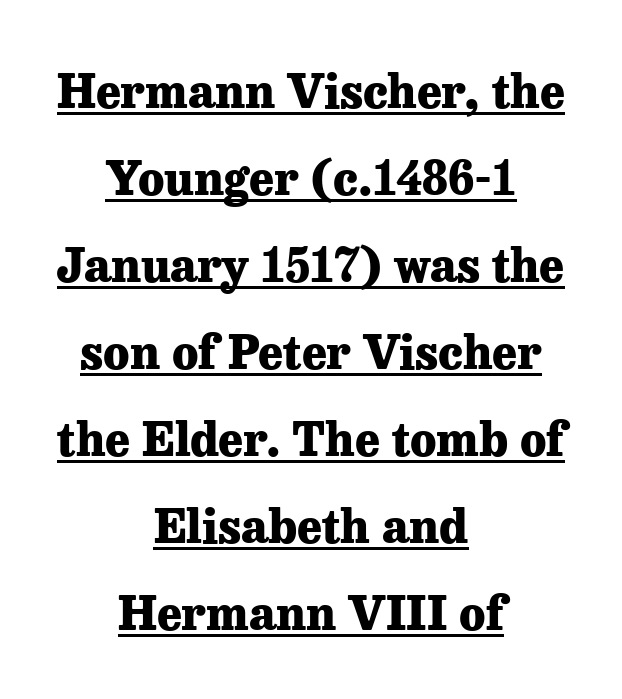
Q: Is the text bold? A: Yes.
Q: Is the text italic (slanted)? A: No, it is upright.
Q: Is the typeface a serif or a sans-serif typeface? A: Serif.
Q: Is the text underlined? A: Yes.
Q: How is the paragraph aligned? A: Centered.
Q: Is the spacing between letters normal or unusually wide? A: Normal.
Q: Width (condensed, normal, or wide)? A: Normal.
Q: Stroke contrast? A: Low.
Q: x-height? A: Medium.
Q: Monospaced? A: No.
